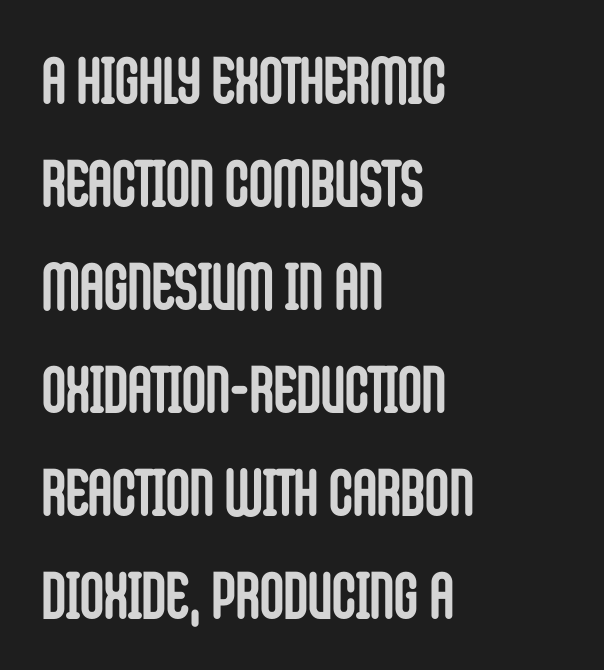
{"serif": "no", "italic": "no", "bold": "yes", "weight": "semibold", "width": "condensed", "stroke_contrast": "low", "x_height": "large", "monospaced": "no", "underline": "no", "align": "left", "line_spacing": "normal", "line_spacing_ratio": 1.56, "letter_spacing": "normal", "letter_spacing_em": 0.0, "glyph_px": 66}
